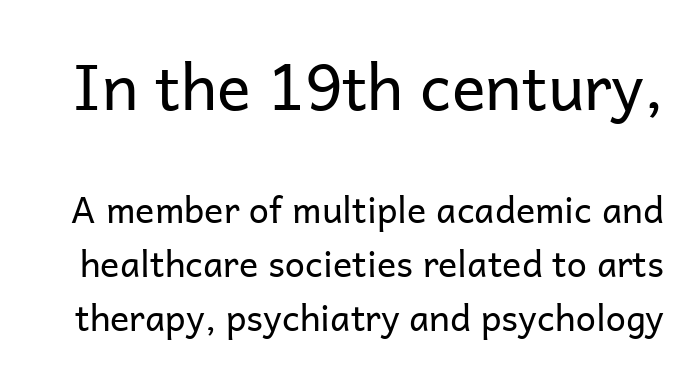
The image shows 63 px regular-weight sans-serif type, upright; set normal line spacing (1.51x), normal letter spacing, not underlined; the first (top) block is 1.75x larger; low stroke contrast and a medium x-height.
